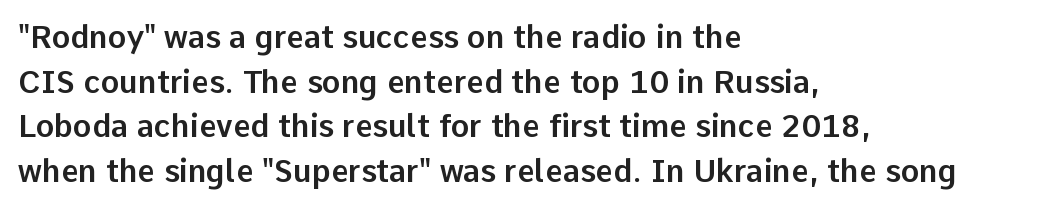
{"serif": "no", "italic": "no", "width": "normal", "stroke_contrast": "low", "x_height": "medium", "monospaced": "no", "underline": "no", "align": "left", "line_spacing": "normal", "line_spacing_ratio": 1.44, "letter_spacing": "normal", "letter_spacing_em": 0.0, "glyph_px": 31}
